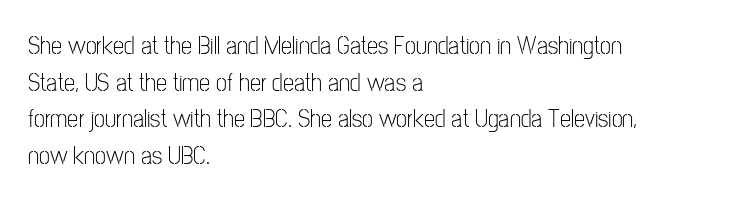
{"italic": "no", "bold": "no", "underline": "no", "align": "left", "line_spacing": "normal", "line_spacing_ratio": 1.47, "letter_spacing": "normal", "letter_spacing_em": 0.0, "glyph_px": 25}
